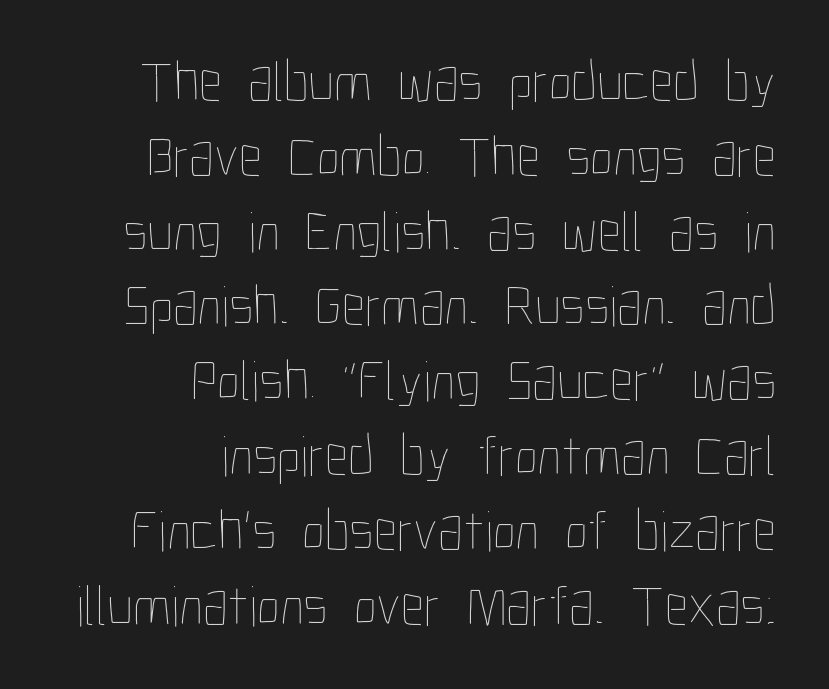
Leading: standard. Character widths vary here, with narrow letters taking less room than wide ones. Glance below the letters and you will spot only blank space. The letterforms sit at book weight or below. Ordinary non-slanted type is in use. The lines in this sample share a right terminus and differ only in where they begin.
